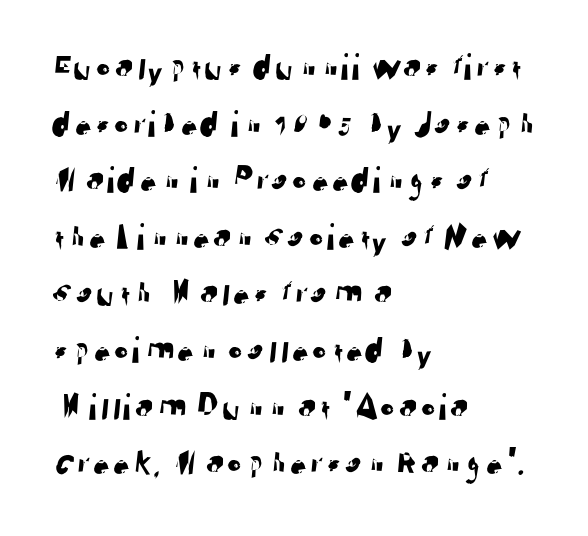
The image shows 38 px sans-serif type; set left-aligned, normal line spacing (1.49x), normal letter spacing, not underlined; low stroke contrast and a medium x-height.
